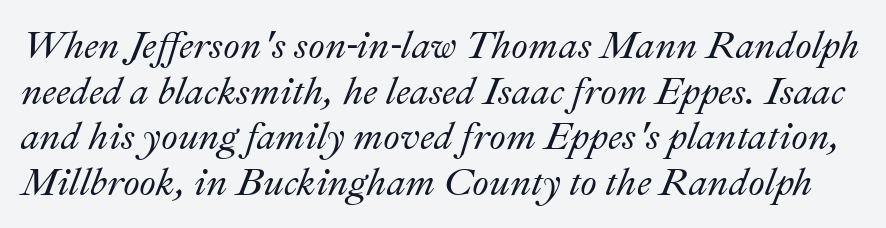
The glyphs look as if they've been sheared to an angle. Here the designer chose a conventional face with non-uniform glyph widths. Nobody drew a line under any word here. Glyph-to-glyph distance matches everyday printed text.
